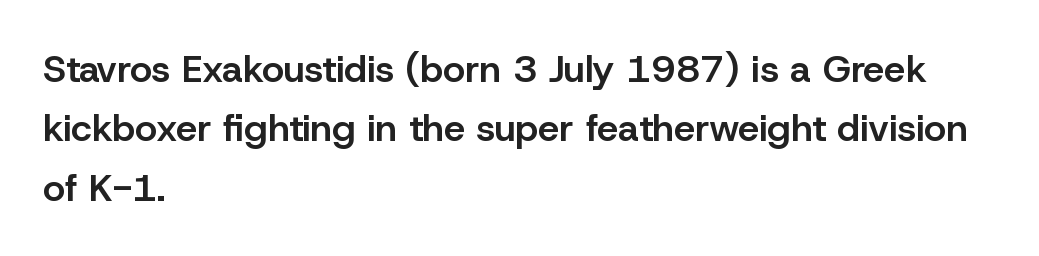
{"serif": "no", "italic": "no", "bold": "semi", "weight": "semibold", "width": "normal", "stroke_contrast": "low", "x_height": "medium", "monospaced": "no", "underline": "no", "align": "left", "line_spacing": "normal", "line_spacing_ratio": 1.56, "letter_spacing": "normal", "letter_spacing_em": 0.0, "glyph_px": 38}
